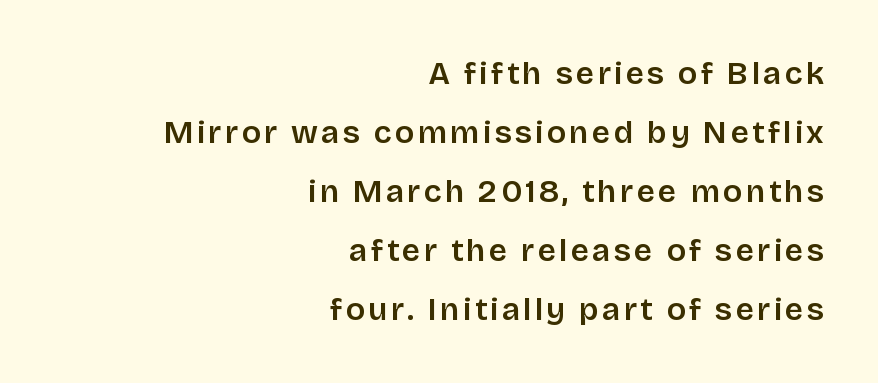
Q: Is the text italic (slanted)? A: No, it is upright.
Q: Is the typeface a serif or a sans-serif typeface? A: Sans-serif.
Q: Is the text underlined? A: No.
Q: How is the paragraph aligned? A: Right-aligned.
Q: Width (condensed, normal, or wide)? A: Normal.
Q: Stroke contrast? A: Low.
Q: x-height? A: Large.
Q: Monospaced? A: No.
